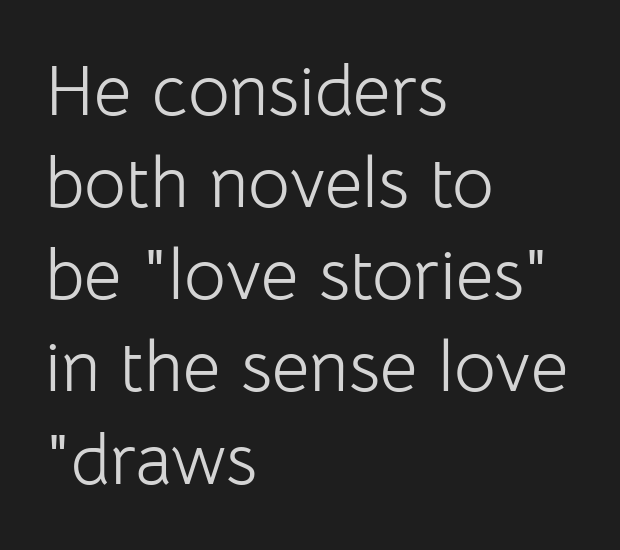
Q: Is the text bold? A: No.
Q: Is the text italic (slanted)? A: No, it is upright.
Q: Is the typeface a serif or a sans-serif typeface? A: Sans-serif.
Q: Is the text underlined? A: No.
Q: How is the paragraph aligned? A: Left-aligned.
Q: Is the spacing between letters normal or unusually wide? A: Normal.
Q: Is the spacing between lines tight, normal or loose? A: Normal.
Q: Width (condensed, normal, or wide)? A: Normal.
Q: Stroke contrast? A: Low.
Q: x-height? A: Medium.
Q: Monospaced? A: No.
